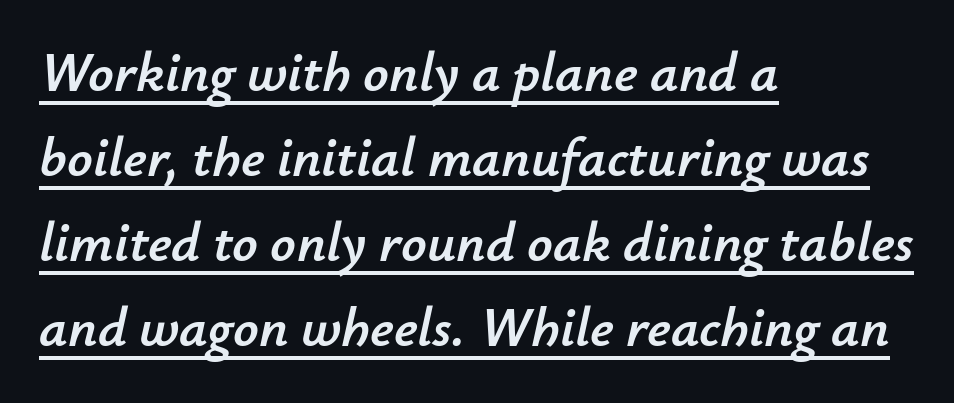
In designer terms, the underline attribute is active on this setting. Alignment: flush left. Posture: slanted. Default kerning and tracking; the words read as compact shapes.
